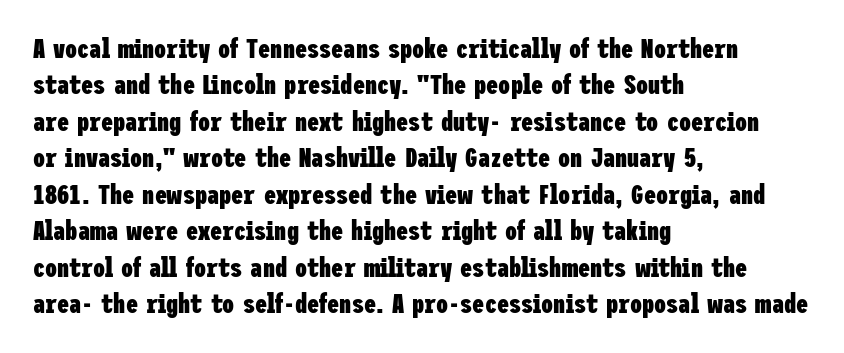
The image shows 27 px bold type, upright; set left-aligned, normal line spacing (1.35x), normal letter spacing, not underlined.
